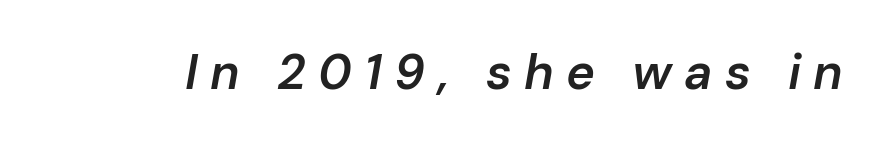
The image shows 49 px semibold type, italic (leaning right); set unusually wide letter spacing (+0.25 em), not underlined; low stroke contrast and a medium x-height.
